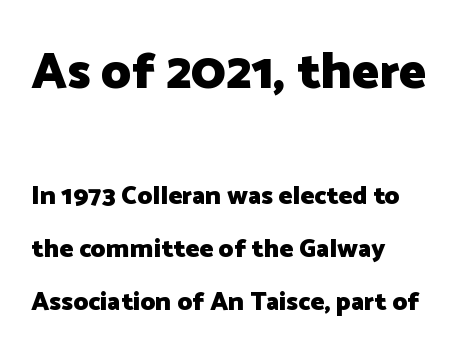
{"serif": "no", "italic": "no", "bold": "yes", "weight": "heavy", "width": "normal", "stroke_contrast": "low", "x_height": "medium", "monospaced": "no", "underline": "no", "align": "left", "line_spacing": "loose", "line_spacing_ratio": 2.03, "letter_spacing": "normal", "letter_spacing_em": 0.0, "larger_block": "first", "size_ratio": 1.96, "glyph_px": 51}
